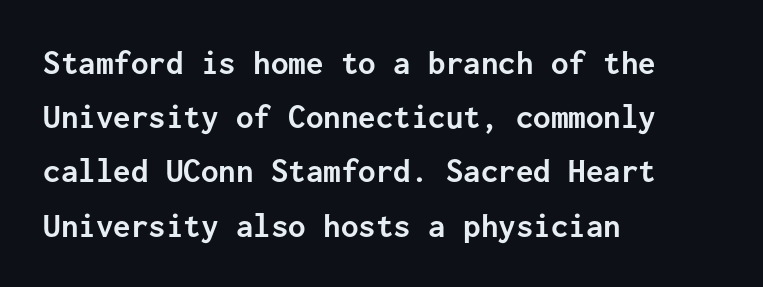
Every character here occupies the same horizontal width, giving the sample a typewriter-like rhythm. These words are printed bold, with thick strokes throughout. The passage is arranged the way most books set body copy — flush left. What kind of face is this? One without serifs — a sans. Quick note: not italic, upright.
